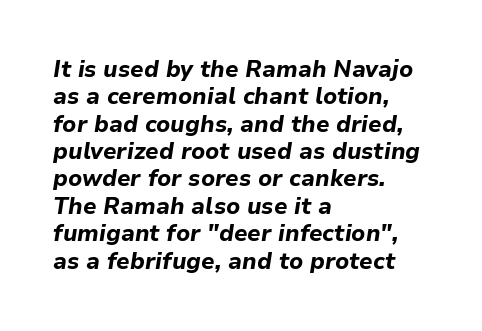
The image shows 23 px bold type, italic (leaning right); set left-aligned, line spacing 1.19x, normal letter spacing, not underlined.
